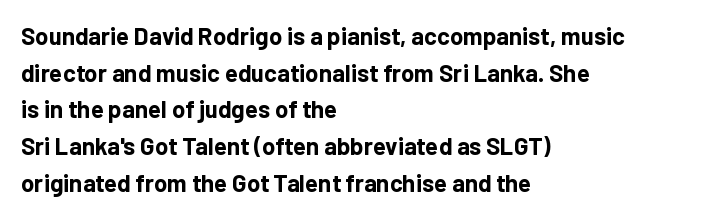
Q: Is the text bold? A: Yes.
Q: Is the text italic (slanted)? A: No, it is upright.
Q: Is the text underlined? A: No.
Q: How is the paragraph aligned? A: Left-aligned.
Q: Is the spacing between letters normal or unusually wide? A: Normal.
Q: Is the spacing between lines tight, normal or loose? A: Normal.
